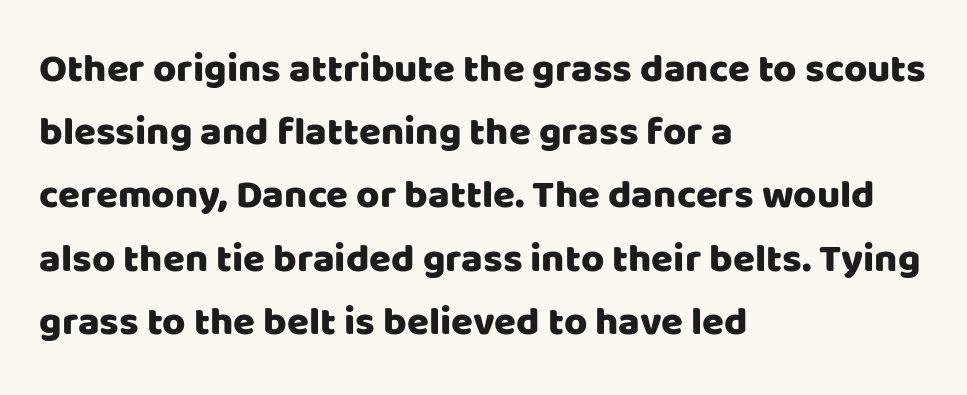
Q: Is the text italic (slanted)? A: No, it is upright.
Q: Is the typeface a serif or a sans-serif typeface? A: Sans-serif.
Q: Is the text underlined? A: No.
Q: How is the paragraph aligned? A: Left-aligned.
Q: Is the spacing between letters normal or unusually wide? A: Normal.
Q: Is the spacing between lines tight, normal or loose? A: Normal.
Q: Width (condensed, normal, or wide)? A: Normal.
Q: Stroke contrast? A: Low.
Q: x-height? A: Large.
Q: Monospaced? A: No.
